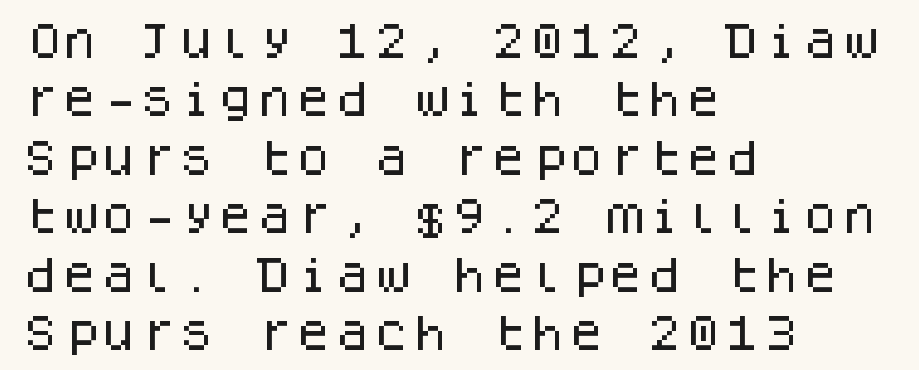
Q: Is the text italic (slanted)? A: No, it is upright.
Q: Is the typeface a serif or a sans-serif typeface? A: Sans-serif.
Q: Is the text underlined? A: No.
Q: How is the paragraph aligned? A: Left-aligned.
Q: Is the spacing between letters normal or unusually wide? A: Normal.
Q: Is the spacing between lines tight, normal or loose? A: Normal.
Q: Width (condensed, normal, or wide)? A: Normal.
Q: Stroke contrast? A: Low.
Q: x-height? A: Large.
Q: Monospaced? A: Yes.
